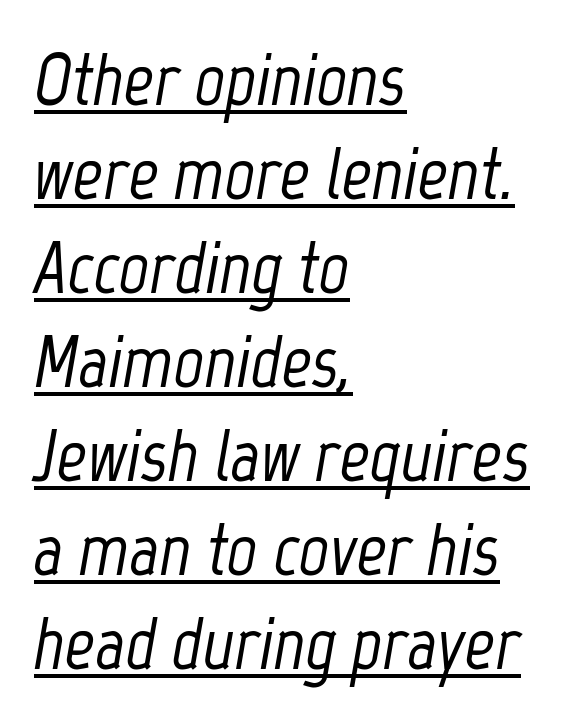
{"italic": "yes", "lean": "right", "slant_degrees": 12, "width": "condensed", "stroke_contrast": "low", "x_height": "medium", "monospaced": "no", "underline": "yes", "align": "left", "line_spacing": "normal", "line_spacing_ratio": 1.27, "letter_spacing": "normal", "letter_spacing_em": 0.0, "glyph_px": 74}
